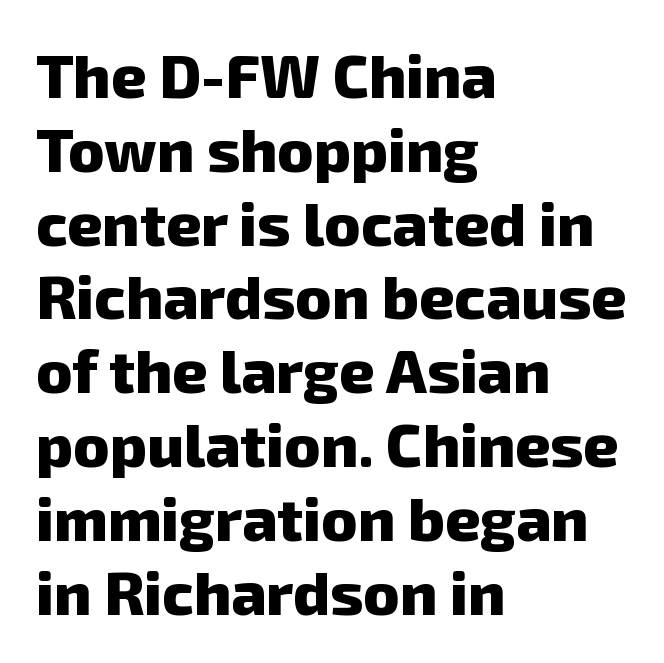
The image shows 61 px heavy sans-serif type; set left-aligned, line spacing 1.21x, normal letter spacing, not underlined; low stroke contrast and a medium x-height.
